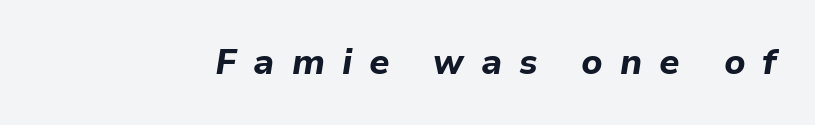
The image shows 35 px bold type, italic (leaning right); set unusually wide letter spacing (+0.48 em), not underlined; low stroke contrast and a medium x-height.
